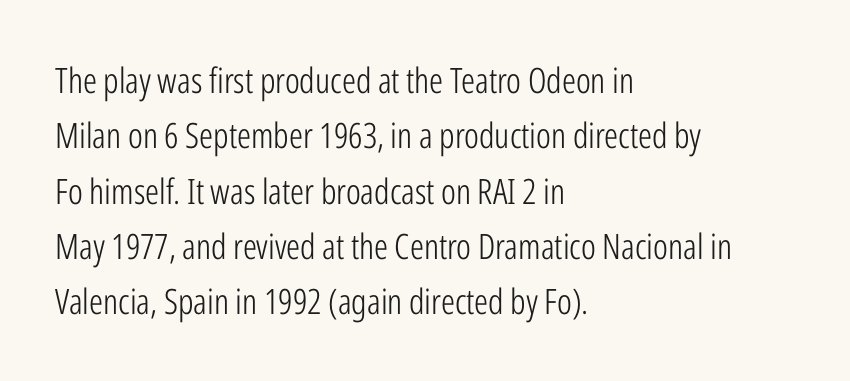
Stem width sits at or under what a default text font uses. Do the characters align in a grid? No, the font is proportional. Students, note that the glyphs here touch the page at normal intervals. The baseline area is clear. Typographically, this falls in the sans-serif category.
